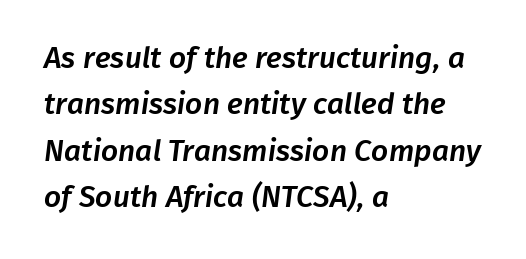
Short note: letters normally spaced. Clear beneath every line of the passage. Here the designer chose a conventional face with non-uniform glyph widths. The rag falls on the right side of this text block. The passage shown is typeset with a sans-serif family. The line-height multiplier appears to be the usual default.
